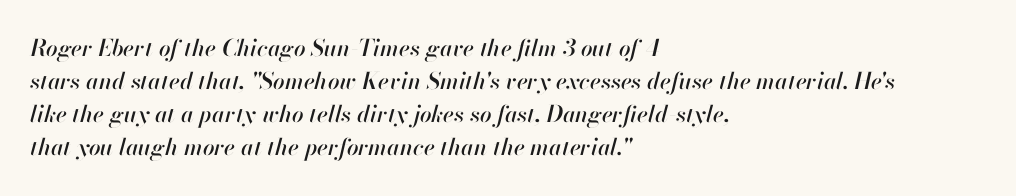
Q: Is the text italic (slanted)? A: Yes, it leans right by about 13 degrees.
Q: Is the text underlined? A: No.
Q: How is the paragraph aligned? A: Left-aligned.
Q: Is the spacing between letters normal or unusually wide? A: Normal.
Q: Is the spacing between lines tight, normal or loose? A: Normal.
